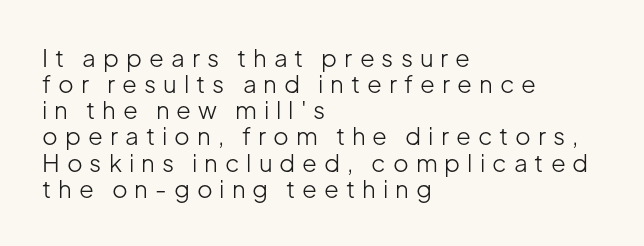
The image shows 24 px text type, upright; set left-aligned, tight line spacing (1.09x), unusually wide letter spacing (+0.29 em), not underlined.
